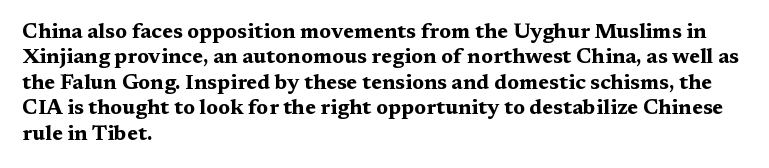
Q: Is the text bold? A: Yes.
Q: Is the text italic (slanted)? A: No, it is upright.
Q: Is the text underlined? A: No.
Q: How is the paragraph aligned? A: Left-aligned.
Q: Is the spacing between letters normal or unusually wide? A: Normal.
